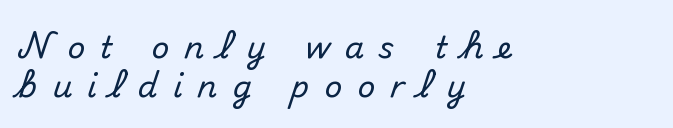
The image shows 31 px sans-serif type; set left-aligned, normal line spacing (1.27x), unusually wide letter spacing (+0.48 em), not underlined; medium stroke contrast and a small x-height.
